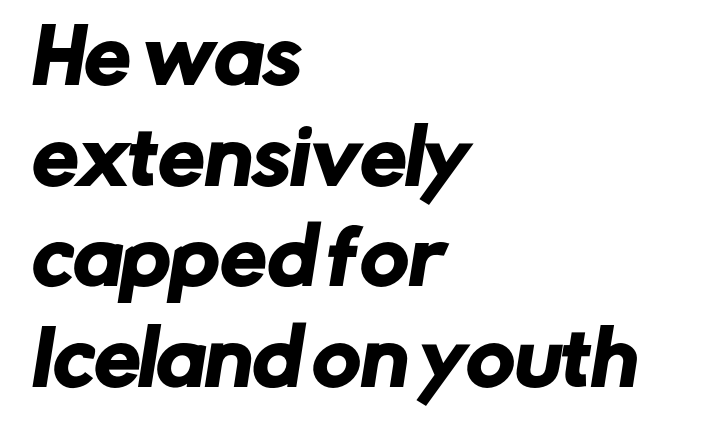
The image shows 74 px sans-serif type; set left-aligned, normal line spacing (1.36x), normal letter spacing, not underlined; low stroke contrast and a medium x-height.
